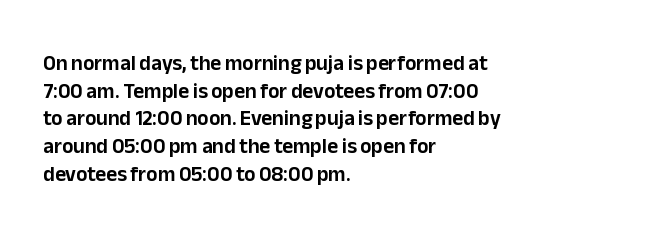
The image shows 21 px text type, upright; set left-aligned, normal line spacing (1.32x), normal letter spacing, not underlined.
